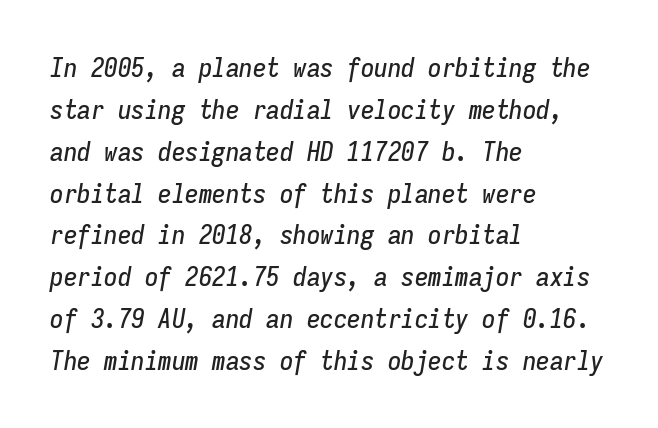
Short and long lines alike share a common starting point at left. Each row of text sits above clean, open space. The rendering uses a moderate line-height, typical for paragraphs. It's the slanting kind of type. There is no visible air inserted between adjacent glyphs.
